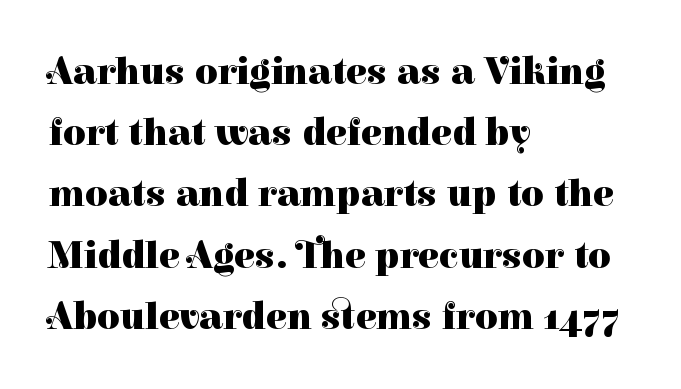
No italicization has been applied; the sample stays upright. The typesetter chose a ragged-right arrangement here. Stroke thickness is high; the sample reads as a true bold. The face used here is rendered with its standard letterfit.
